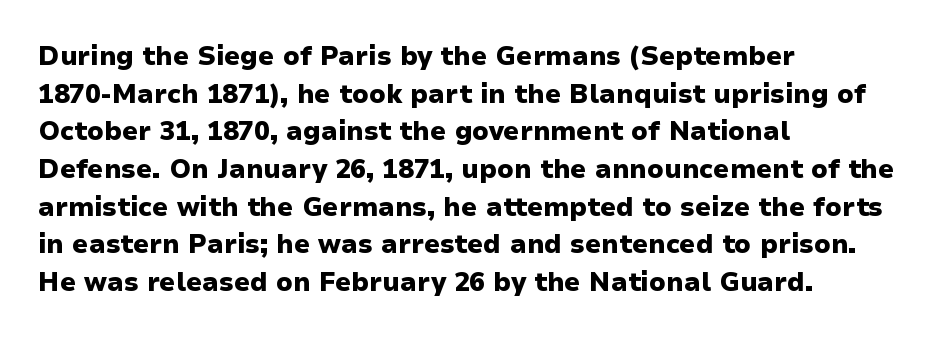
{"italic": "no", "bold": "yes", "underline": "no", "align": "left", "line_spacing": "normal", "line_spacing_ratio": 1.45, "letter_spacing": "normal", "letter_spacing_em": 0.0, "glyph_px": 26}
